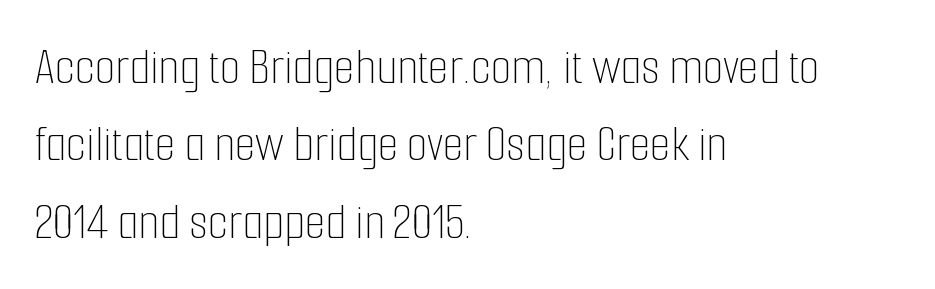
The paragraph has a hard left edge and a soft right edge. Plain, unruled lines of type. Compared with typical body copy, the letter spacing here is the same. Looks like regular typesetting: each glyph gets only the width it needs.
